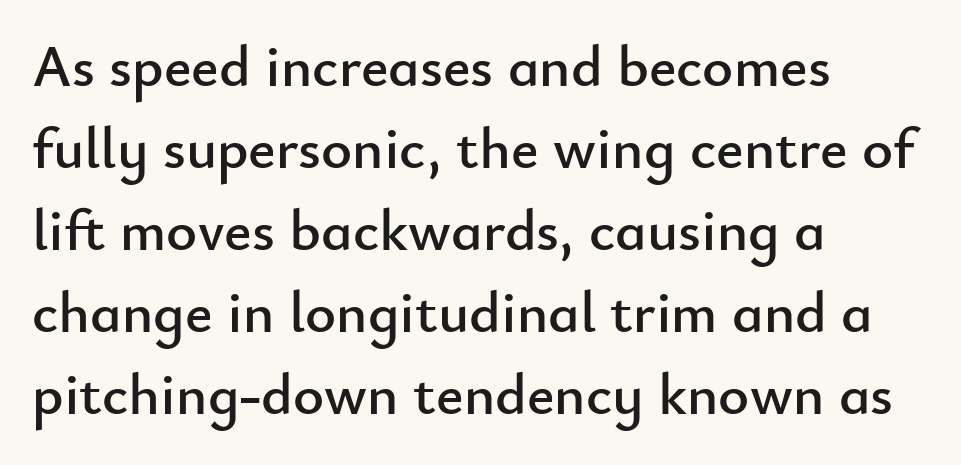
{"serif": "no", "italic": "no", "width": "normal", "stroke_contrast": "low", "x_height": "small", "monospaced": "no", "underline": "no", "align": "left", "line_spacing": "normal", "line_spacing_ratio": 1.39, "letter_spacing": "normal", "letter_spacing_em": 0.0, "glyph_px": 59}
